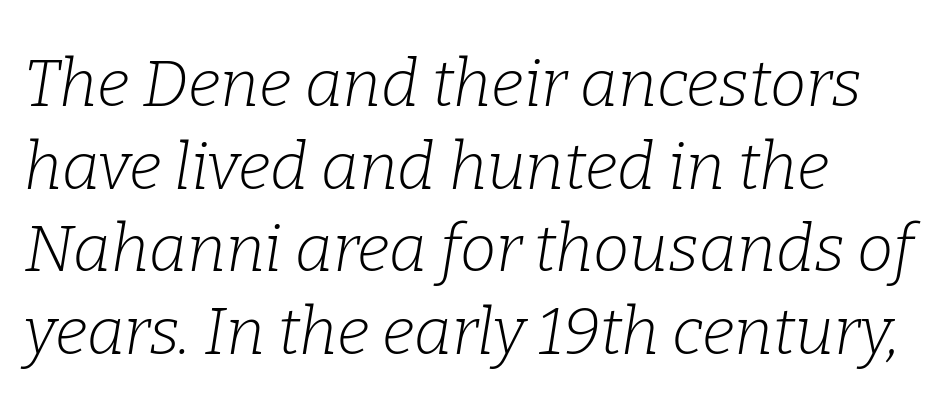
{"serif": "yes", "italic": "yes", "lean": "right", "slant_degrees": 9, "bold": "no", "weight": "light", "width": "normal", "stroke_contrast": "low", "x_height": "medium", "monospaced": "no", "underline": "no", "align": "left", "line_spacing": "normal", "line_spacing_ratio": 1.27, "letter_spacing": "normal", "letter_spacing_em": 0.0, "glyph_px": 65}
